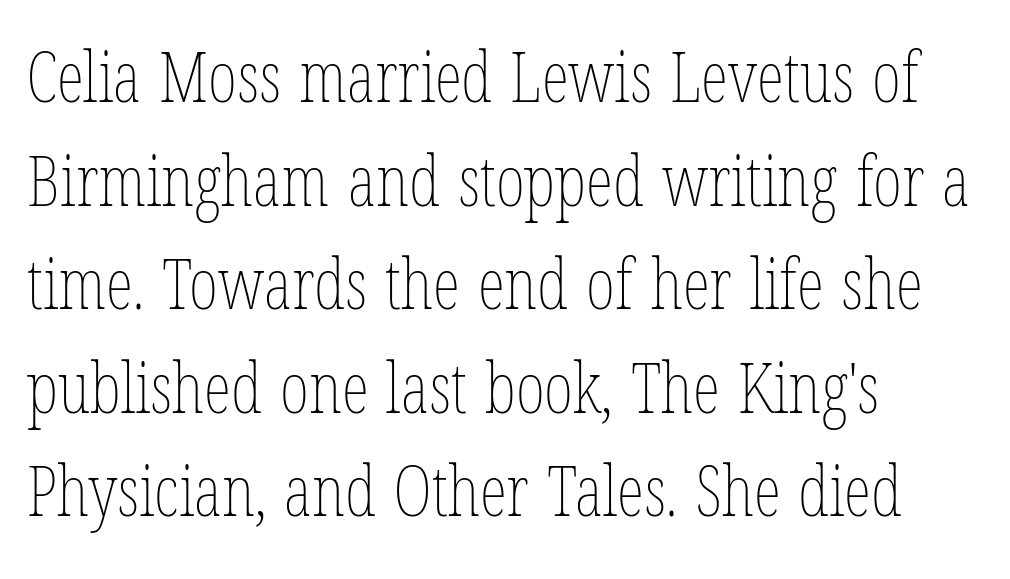
Posture: straight, roman, zero tilt. Proportional: the letters do not fall into vertical columns. You could call the tracking neutral — neither tight nor loose. Summary of weight: not heavy and not bold. Bare-footed words on every line. These lines sit exactly where default settings would place them.
